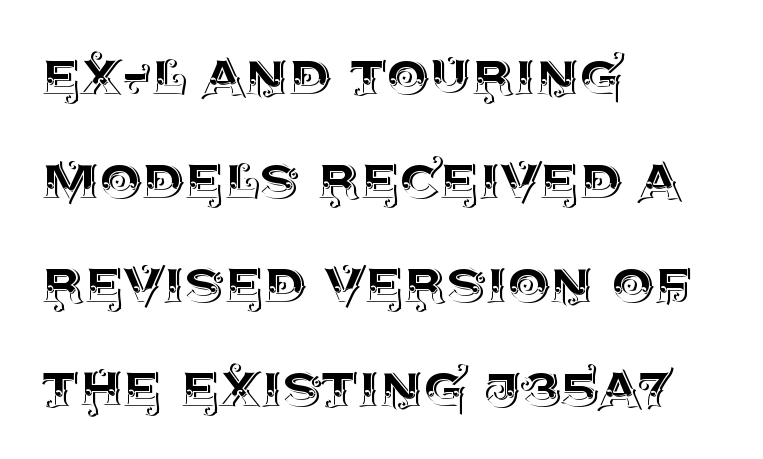
The image shows 67 px text type, upright; set left-aligned, normal line spacing (1.55x), normal letter spacing, not underlined; a large x-height.
